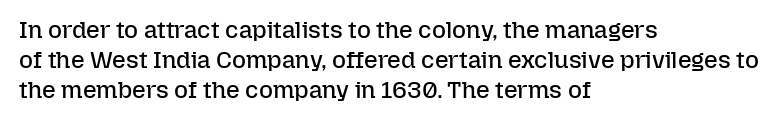
{"italic": "no", "bold": "no", "underline": "no", "align": "left", "line_spacing_ratio": 1.24, "letter_spacing": "normal", "letter_spacing_em": 0.0, "glyph_px": 24}
